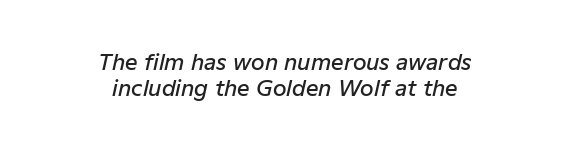
The image shows 22 px text type, italic (leaning right); set centered, line spacing 1.18x, normal letter spacing, not underlined.
